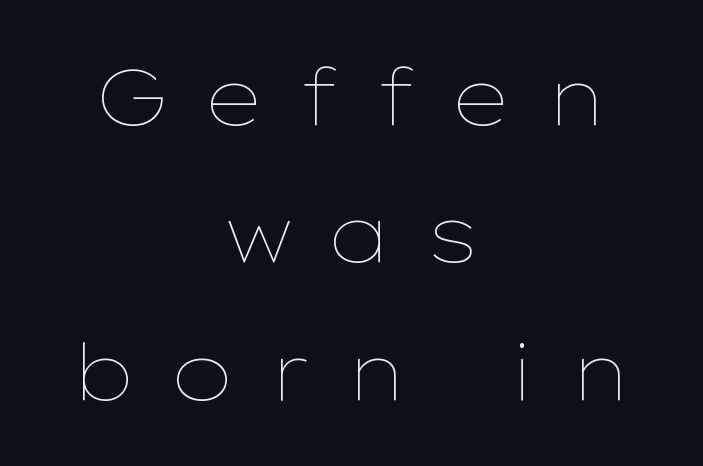
The specimen reads as upright at a glance. Is the block centered? Yes — each line is placed symmetrically about the middle. The passage shown has open, widely tracked lettering throughout. You could not count columns in this text — the font is proportionally spaced. Each stroke keeps to a modest, everyday thickness or less.
